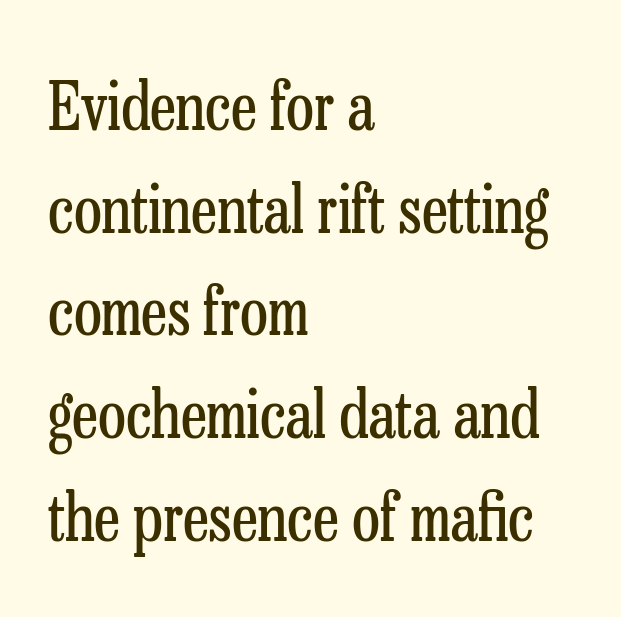
Q: Is the text bold? A: No.
Q: Is the text italic (slanted)? A: No, it is upright.
Q: Is the typeface a serif or a sans-serif typeface? A: Serif.
Q: Is the text underlined? A: No.
Q: How is the paragraph aligned? A: Left-aligned.
Q: Is the spacing between letters normal or unusually wide? A: Normal.
Q: Is the spacing between lines tight, normal or loose? A: Normal.
Q: Width (condensed, normal, or wide)? A: Condensed.
Q: Stroke contrast? A: Low.
Q: x-height? A: Medium.
Q: Monospaced? A: No.
